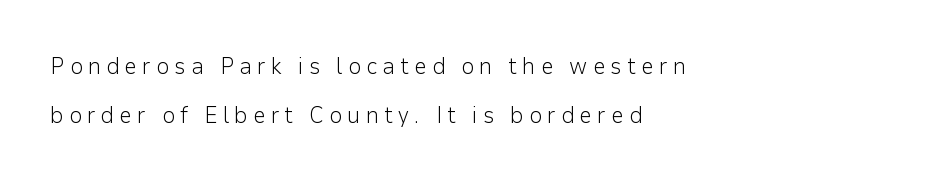
The image shows 23 px text type, upright; set left-aligned, loose line spacing (2.12x), unusually wide letter spacing (+0.22 em), not underlined.
